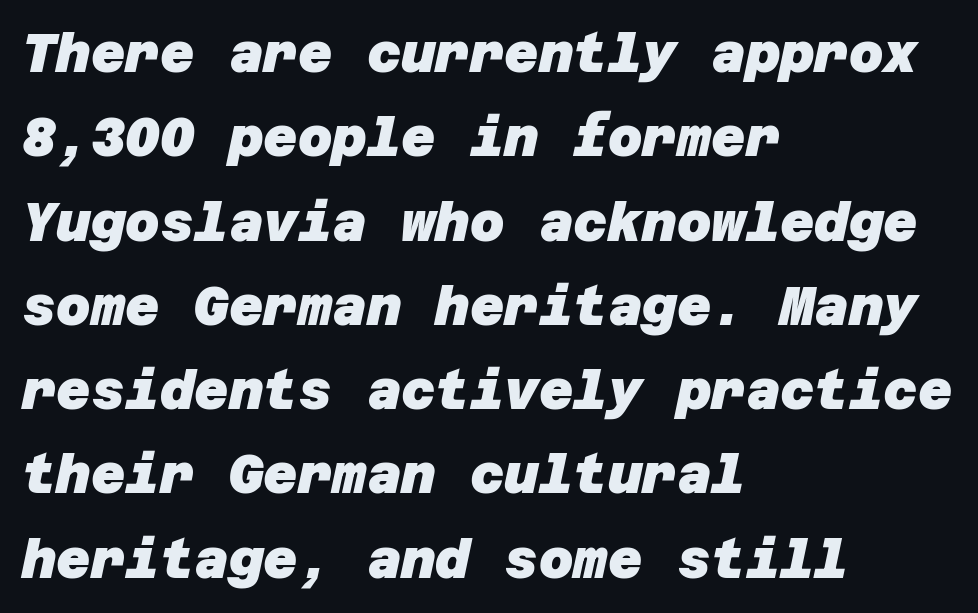
This rendering uses left alignment, leaving the right contour irregular. Whoever set this chose a conventional vertical rhythm. Spacing between characters is what you'd get straight out of the box. Stroke terminals: plain, sans-serif. The glyphs are unaccompanied by any horizontal stroke below them.
